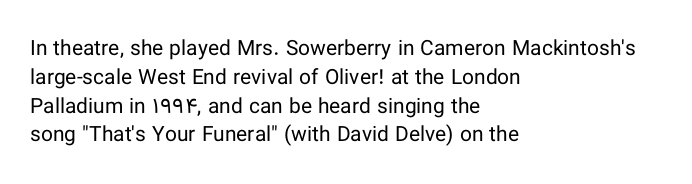
{"italic": "no", "bold": "no", "underline": "no", "align": "left", "line_spacing": "normal", "line_spacing_ratio": 1.37, "letter_spacing": "normal", "letter_spacing_em": 0.0, "glyph_px": 21}
